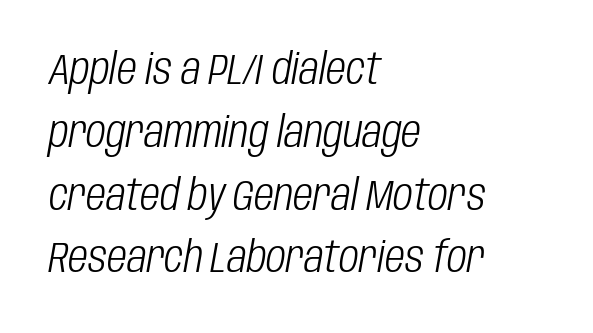
The image shows 43 px light, condensed type, italic (leaning right); set left-aligned, normal line spacing (1.46x), normal letter spacing, not underlined; low stroke contrast and a large x-height.
